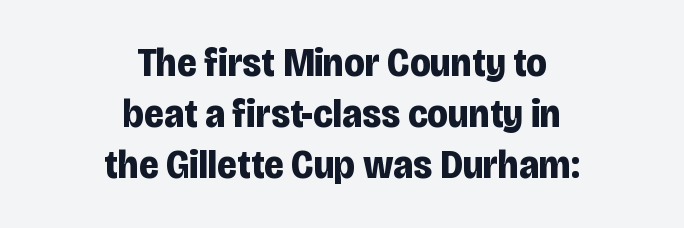
Q: Is the text bold? A: Yes.
Q: Is the text italic (slanted)? A: No, it is upright.
Q: Is the typeface a serif or a sans-serif typeface? A: Sans-serif.
Q: Is the text underlined? A: No.
Q: How is the paragraph aligned? A: Centered.
Q: Is the spacing between letters normal or unusually wide? A: Normal.
Q: Is the spacing between lines tight, normal or loose? A: Normal.
Q: Width (condensed, normal, or wide)? A: Condensed.
Q: Stroke contrast? A: Low.
Q: x-height? A: Large.
Q: Monospaced? A: No.
